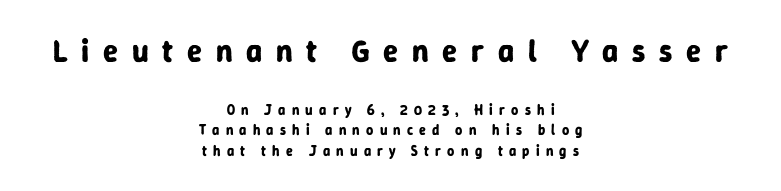
In terms of letterspacing, this is a distinctly airy, spread setting. Note: larger setting up top, smaller setting below. No italicization has been applied; the sample stays upright. Serif or sans? Sans — the stroke terminals are bare.
